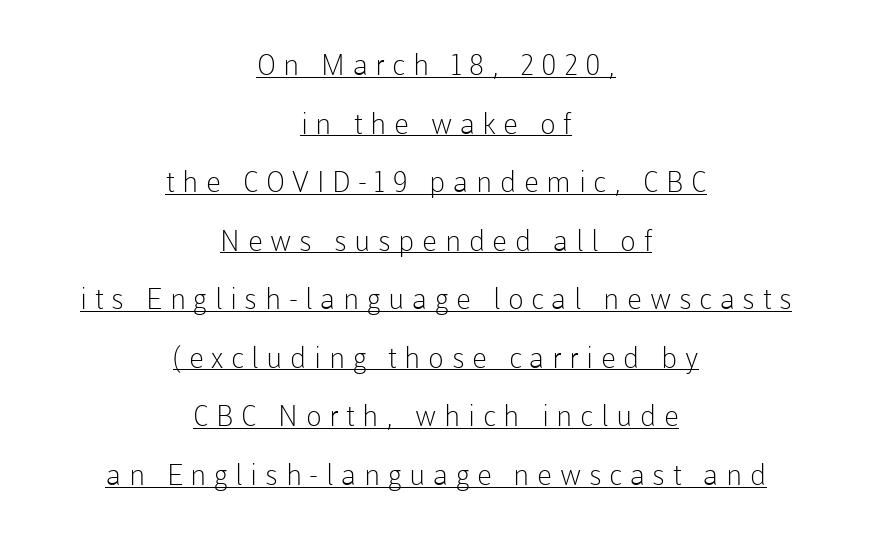
This rendering uses center alignment, leaving both contours irregular but symmetric. What's the leading like? Stretched, with rows far apart. The font's upright variant was chosen for this text. In terms of letterspacing, this is a distinctly airy, spread setting. Note: no serifs on the glyphs. This is underlined copy, the kind a proofreader might mark for attention.
